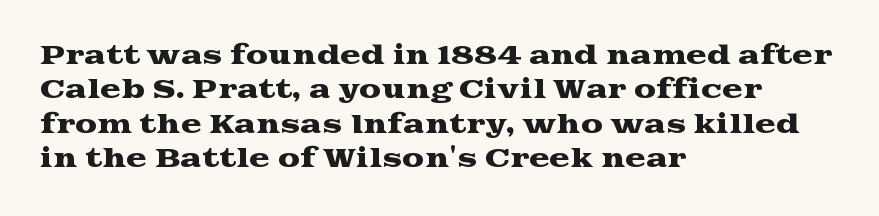
Style check: upright. All the whitespace from short lines collects on the right. Rule under the text: the space is simply empty. Leading matches the norm, producing a regular column.
